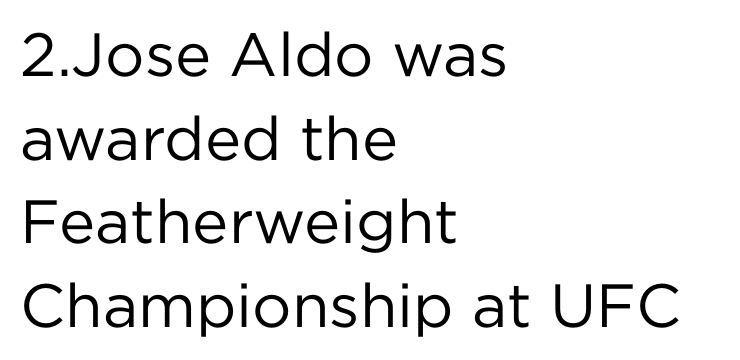
The image shows 61 px regular-weight sans-serif type, upright; set left-aligned, normal line spacing (1.37x), normal letter spacing, not underlined; low stroke contrast and a medium x-height.
